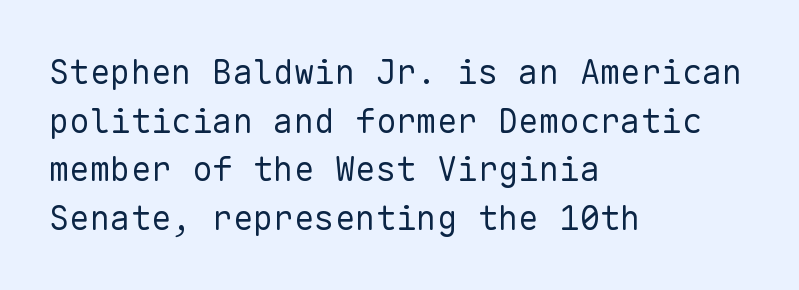
{"serif": "no", "italic": "no", "bold": "no", "weight": "regular", "width": "normal", "stroke_contrast": "low", "x_height": "medium", "monospaced": "yes", "underline": "no", "align": "left", "line_spacing": "normal", "line_spacing_ratio": 1.43, "letter_spacing": "normal", "letter_spacing_em": 0.0, "glyph_px": 34}
